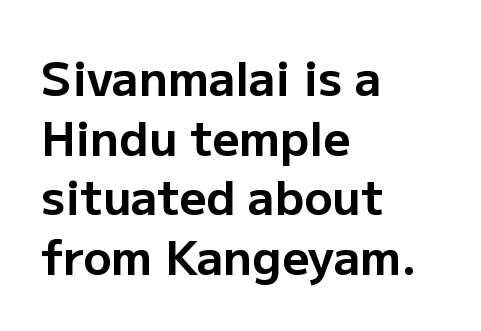
Q: Is the text bold? A: Yes.
Q: Is the text italic (slanted)? A: No, it is upright.
Q: Is the typeface a serif or a sans-serif typeface? A: Sans-serif.
Q: Is the text underlined? A: No.
Q: How is the paragraph aligned? A: Left-aligned.
Q: Is the spacing between letters normal or unusually wide? A: Normal.
Q: Is the spacing between lines tight, normal or loose? A: Normal.
Q: Width (condensed, normal, or wide)? A: Normal.
Q: Stroke contrast? A: Low.
Q: x-height? A: Medium.
Q: Monospaced? A: No.
